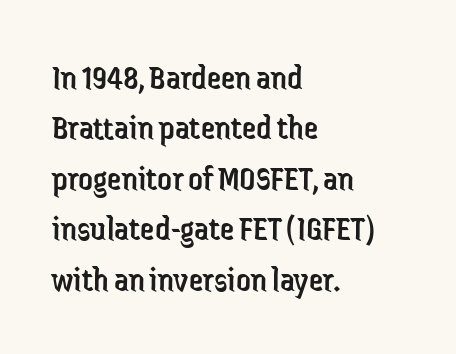
Heft: none added — not bold. Do the characters align in a grid? No, the font is proportional. Caption: standard tracking, unaltered. Font category for this specimen: sans-serif. One-word summary of the alignment: left. Letters rest on an invisible, unmarked baseline.
